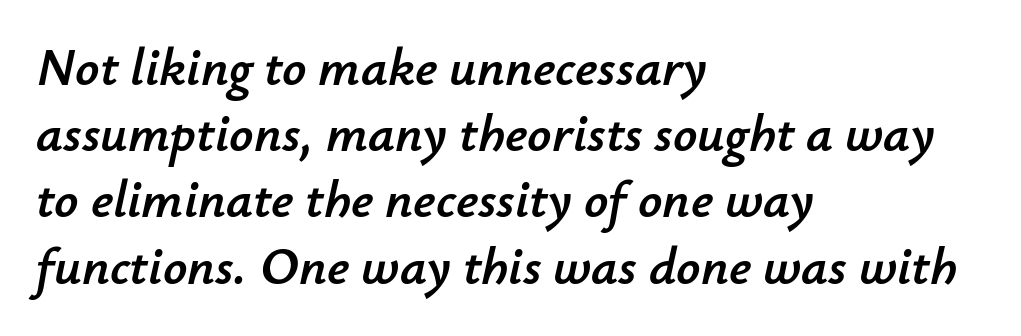
Q: Is the text italic (slanted)? A: Yes, it leans right by about 12 degrees.
Q: Is the text underlined? A: No.
Q: How is the paragraph aligned? A: Left-aligned.
Q: Is the spacing between letters normal or unusually wide? A: Normal.
Q: Is the spacing between lines tight, normal or loose? A: Normal.
Q: Width (condensed, normal, or wide)? A: Normal.
Q: Stroke contrast? A: Low.
Q: x-height? A: Small.
Q: Monospaced? A: No.
